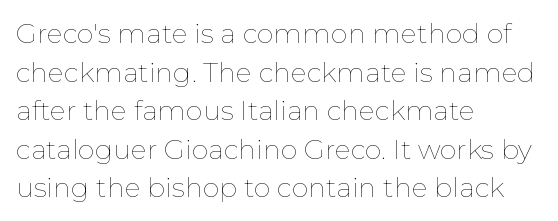
{"italic": "no", "bold": "no", "underline": "no", "align": "left", "line_spacing": "normal", "line_spacing_ratio": 1.43, "letter_spacing": "normal", "letter_spacing_em": 0.0, "glyph_px": 27}
